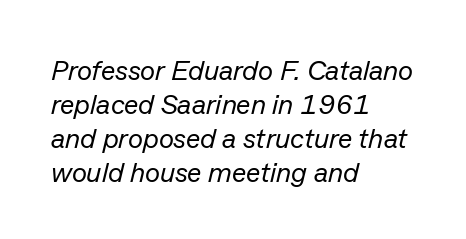
{"italic": "yes", "lean": "right", "slant_degrees": 13, "bold": "no", "weight": "regular", "width": "normal", "stroke_contrast": "low", "x_height": "medium", "monospaced": "no", "underline": "no", "align": "left", "line_spacing_ratio": 1.21, "letter_spacing": "normal", "letter_spacing_em": 0.0, "glyph_px": 28}
